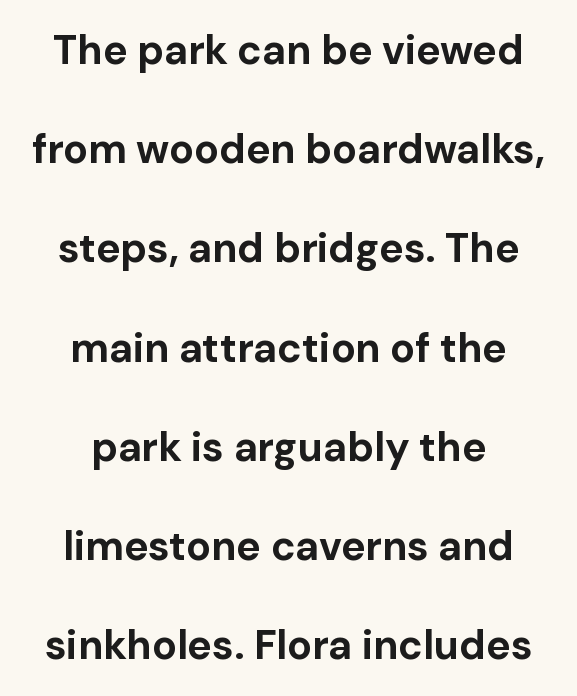
The image shows 41 px bold sans-serif type, upright; set centered, loose line spacing (2.42x), normal letter spacing, not underlined; low stroke contrast and a medium x-height.
